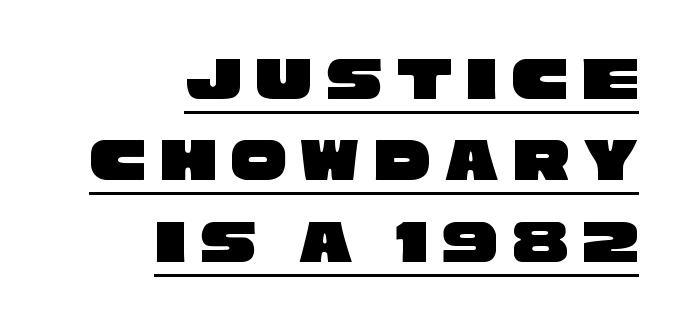
A normal amount of white space separates one row of letters from the next. The rendering shows plain stroke endings on the letterforms — a sans-serif design. Descenders here cross a horizontal rule under the line. Spacing between characters has been opened up far beyond the box default.
